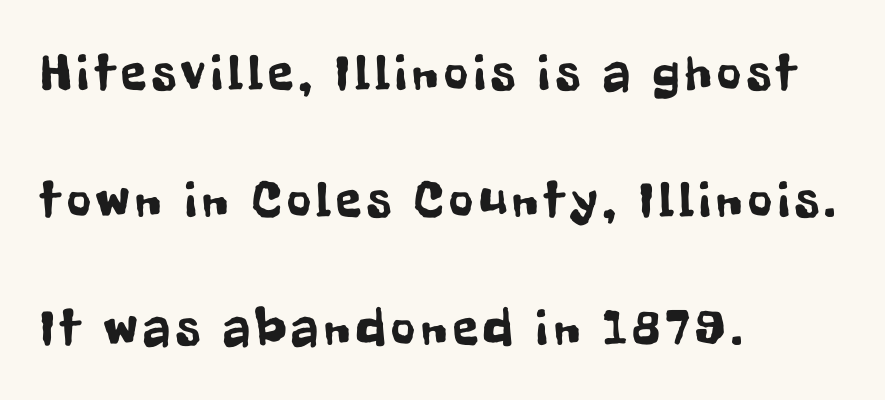
Q: Is the text italic (slanted)? A: No, it is upright.
Q: Is the typeface a serif or a sans-serif typeface? A: Sans-serif.
Q: Is the text underlined? A: No.
Q: How is the paragraph aligned? A: Left-aligned.
Q: Is the spacing between lines tight, normal or loose? A: Loose.
Q: Width (condensed, normal, or wide)? A: Condensed.
Q: Stroke contrast? A: Low.
Q: x-height? A: Medium.
Q: Monospaced? A: No.
